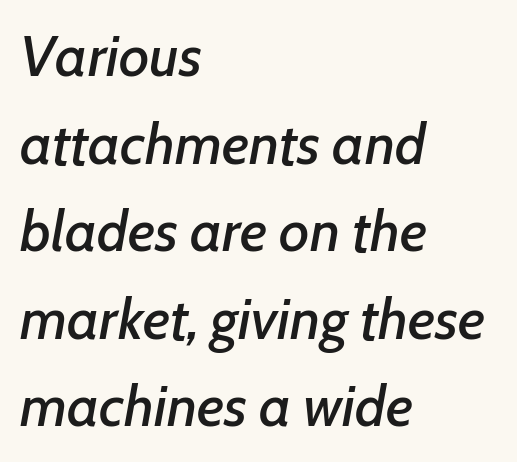
Rule under the text: the space is simply empty. You could not count columns in this text — the font is proportionally spaced. The gaps between neighbouring characters are ordinary and unremarkable. The axis of the letterforms is tilted away from vertical.
